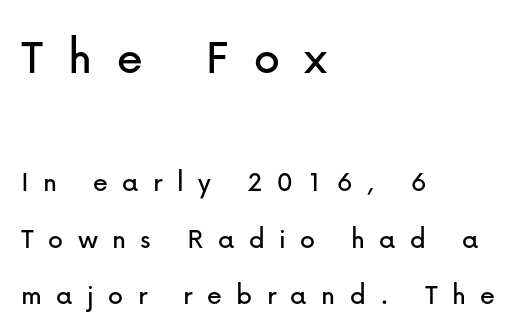
Q: Is the text italic (slanted)? A: No, it is upright.
Q: Is the typeface a serif or a sans-serif typeface? A: Sans-serif.
Q: Is the text underlined? A: No.
Q: How is the paragraph aligned? A: Left-aligned.
Q: Is the spacing between letters normal or unusually wide? A: Unusually wide.
Q: Which block of text is set in a larger size, the first (top) or the second (bottom)? A: The first (top) one.
Q: Width (condensed, normal, or wide)? A: Normal.
Q: Stroke contrast? A: Low.
Q: x-height? A: Medium.
Q: Monospaced? A: No.
